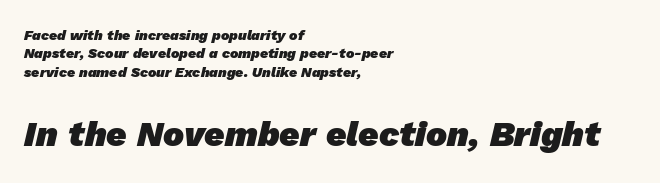
Q: Is the text bold? A: Yes.
Q: Is the typeface a serif or a sans-serif typeface? A: Sans-serif.
Q: Is the text underlined? A: No.
Q: How is the paragraph aligned? A: Left-aligned.
Q: Is the spacing between letters normal or unusually wide? A: Normal.
Q: Is the spacing between lines tight, normal or loose? A: Normal.
Q: Which block of text is set in a larger size, the first (top) or the second (bottom)? A: The second (bottom) one.
Q: Width (condensed, normal, or wide)? A: Normal.
Q: Stroke contrast? A: Low.
Q: x-height? A: Medium.
Q: Monospaced? A: No.
